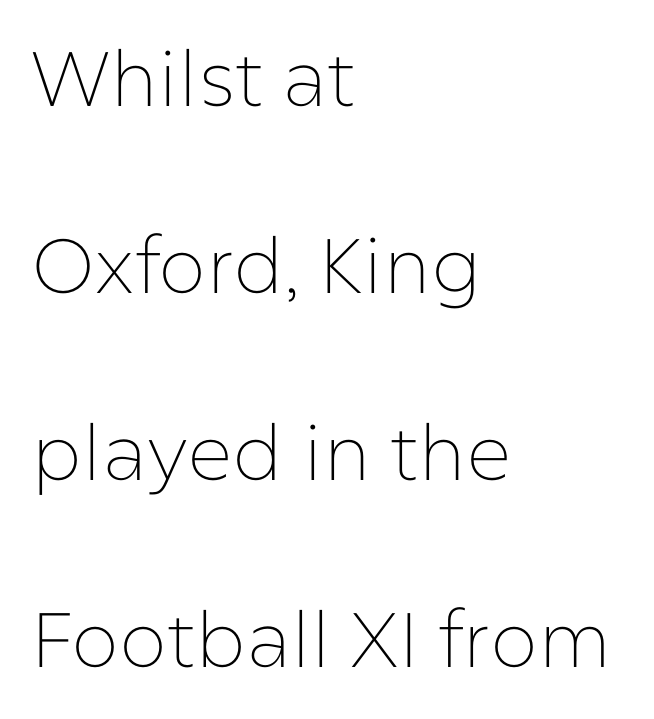
Q: Is the text bold? A: No.
Q: Is the text italic (slanted)? A: No, it is upright.
Q: Is the typeface a serif or a sans-serif typeface? A: Sans-serif.
Q: Is the text underlined? A: No.
Q: How is the paragraph aligned? A: Left-aligned.
Q: Is the spacing between letters normal or unusually wide? A: Normal.
Q: Is the spacing between lines tight, normal or loose? A: Loose.
Q: Width (condensed, normal, or wide)? A: Normal.
Q: Stroke contrast? A: Low.
Q: x-height? A: Medium.
Q: Monospaced? A: No.
